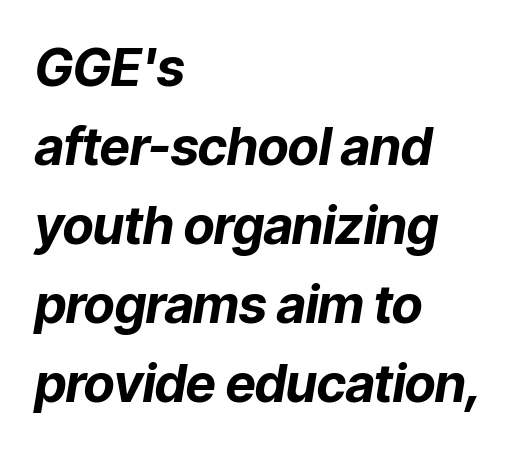
The image shows 52 px bold type, italic (leaning right); set left-aligned, normal line spacing (1.52x), normal letter spacing, not underlined; low stroke contrast and a medium x-height.
